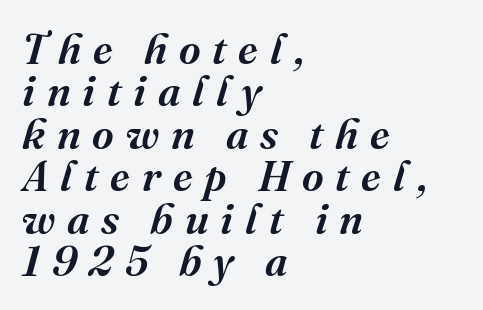
The image shows 42 px semibold serif type, italic (leaning right); set left-aligned, tight line spacing (1.01x), unusually wide letter spacing (+0.28 em), not underlined; medium stroke contrast and a medium x-height.
